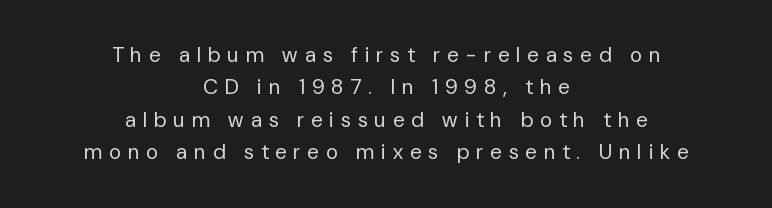
The image shows 21 px text type, upright; set centered, normal line spacing (1.54x), unusually wide letter spacing (+0.34 em), not underlined.
